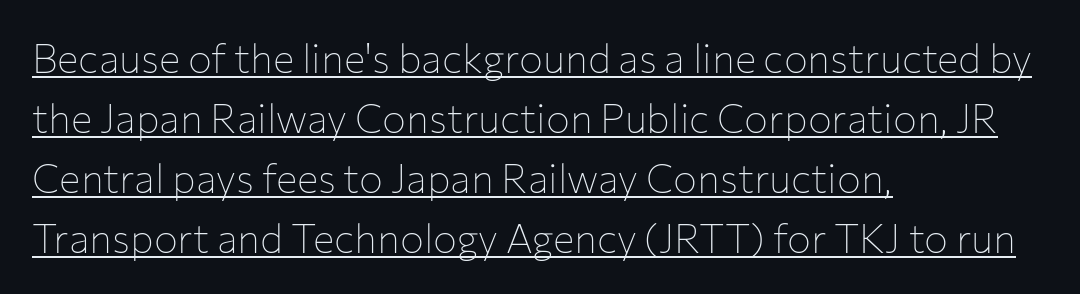
Q: Is the text bold? A: No.
Q: Is the text italic (slanted)? A: No, it is upright.
Q: Is the typeface a serif or a sans-serif typeface? A: Sans-serif.
Q: Is the text underlined? A: Yes.
Q: How is the paragraph aligned? A: Left-aligned.
Q: Is the spacing between letters normal or unusually wide? A: Normal.
Q: Is the spacing between lines tight, normal or loose? A: Normal.
Q: Width (condensed, normal, or wide)? A: Normal.
Q: Stroke contrast? A: Low.
Q: x-height? A: Medium.
Q: Monospaced? A: No.
